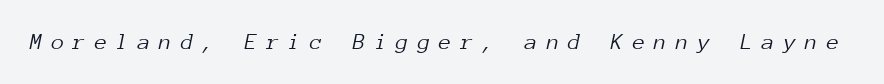
The passage shown leans; its letterforms are oblique. Caption: face not bold, strokes unweighted. Characters follow at a spacing far wider than the type designer built in. Plain, unruled lines of type.
